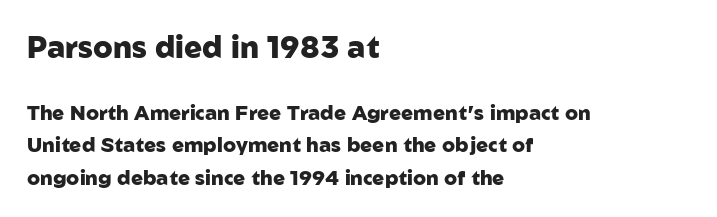
Q: Is the text bold? A: Yes.
Q: Is the text italic (slanted)? A: No, it is upright.
Q: Is the typeface a serif or a sans-serif typeface? A: Sans-serif.
Q: Is the text underlined? A: No.
Q: How is the paragraph aligned? A: Left-aligned.
Q: Is the spacing between letters normal or unusually wide? A: Normal.
Q: Is the spacing between lines tight, normal or loose? A: Normal.
Q: Which block of text is set in a larger size, the first (top) or the second (bottom)? A: The first (top) one.
Q: Width (condensed, normal, or wide)? A: Normal.
Q: Stroke contrast? A: Low.
Q: x-height? A: Medium.
Q: Monospaced? A: No.
